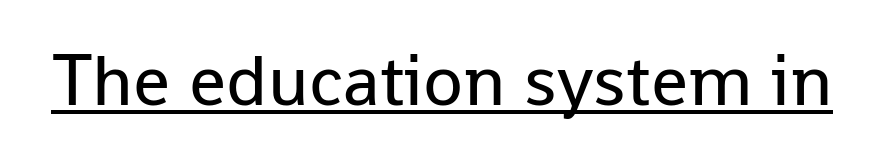
The image shows 73 px regular-weight sans-serif type, upright; set normal letter spacing, underlined; low stroke contrast and a medium x-height.
